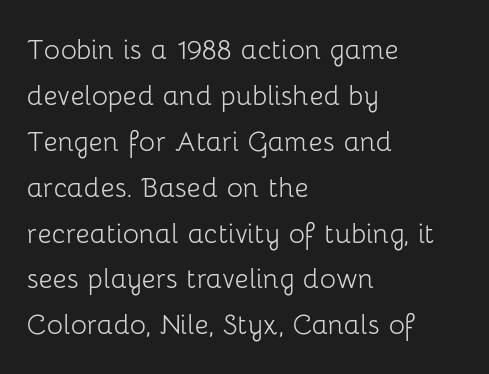
Q: Is the text bold? A: No.
Q: Is the text italic (slanted)? A: No, it is upright.
Q: Is the typeface a serif or a sans-serif typeface? A: Sans-serif.
Q: Is the text underlined? A: No.
Q: How is the paragraph aligned? A: Left-aligned.
Q: Is the spacing between letters normal or unusually wide? A: Normal.
Q: Is the spacing between lines tight, normal or loose? A: Normal.
Q: Width (condensed, normal, or wide)? A: Normal.
Q: Stroke contrast? A: Low.
Q: x-height? A: Medium.
Q: Monospaced? A: No.
